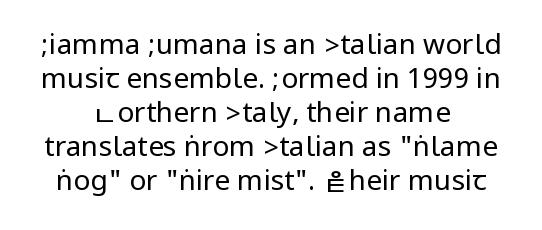
The image shows 28 px regular-weight, condensed sans-serif type, upright; set line spacing 1.21x, normal letter spacing, not underlined; low stroke contrast.
